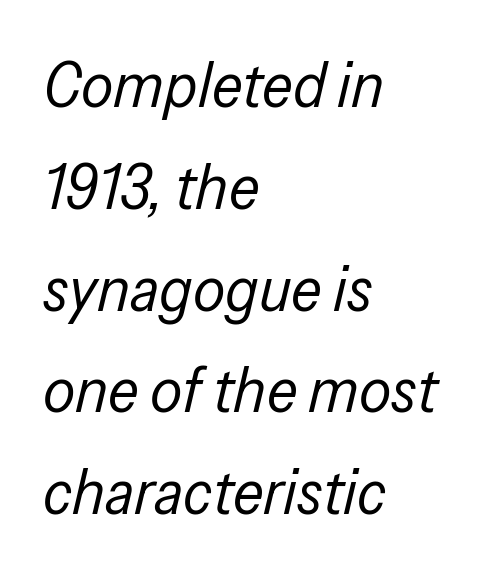
{"italic": "yes", "lean": "right", "slant_degrees": 13, "bold": "no", "weight": "regular", "width": "condensed", "stroke_contrast": "low", "x_height": "medium", "monospaced": "no", "underline": "no", "align": "left", "line_spacing": "normal", "line_spacing_ratio": 1.59, "letter_spacing": "normal", "letter_spacing_em": 0.0, "glyph_px": 64}
